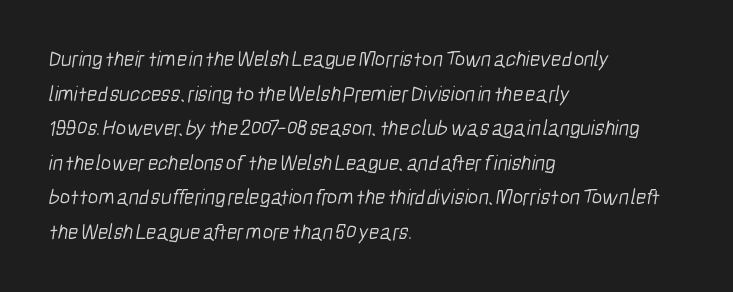
The image shows 22 px text type; set left-aligned, normal line spacing (1.57x), normal letter spacing, not underlined.
